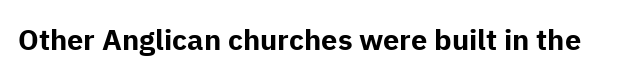
Every stem runs plumb, perpendicular to the baseline. The letters carry no serifs — their stems end cleanly without finishing strokes. The rendering uses natural spacing where letterforms have individual widths. Typographic density is high because the face is bold. Characters follow at the spacing the type designer built in. Any mark beneath the type? The region is blank.
